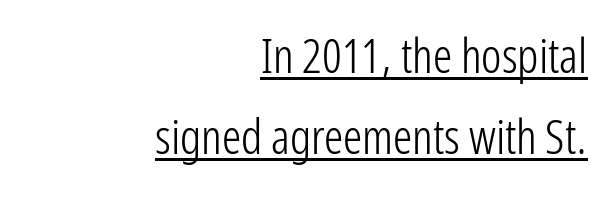
Q: Is the text bold? A: No.
Q: Is the text italic (slanted)? A: No, it is upright.
Q: Is the typeface a serif or a sans-serif typeface? A: Sans-serif.
Q: Is the text underlined? A: Yes.
Q: How is the paragraph aligned? A: Right-aligned.
Q: Is the spacing between letters normal or unusually wide? A: Normal.
Q: Is the spacing between lines tight, normal or loose? A: Normal.
Q: Width (condensed, normal, or wide)? A: Condensed.
Q: Stroke contrast? A: Low.
Q: x-height? A: Medium.
Q: Monospaced? A: No.
